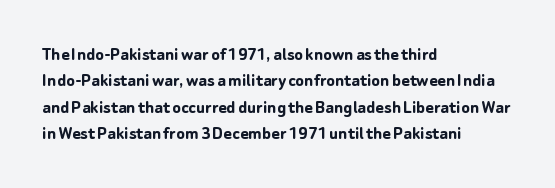
{"italic": "no", "bold": "yes", "underline": "no", "align": "left", "line_spacing": "normal", "line_spacing_ratio": 1.32, "letter_spacing": "normal", "letter_spacing_em": 0.0, "glyph_px": 20}
